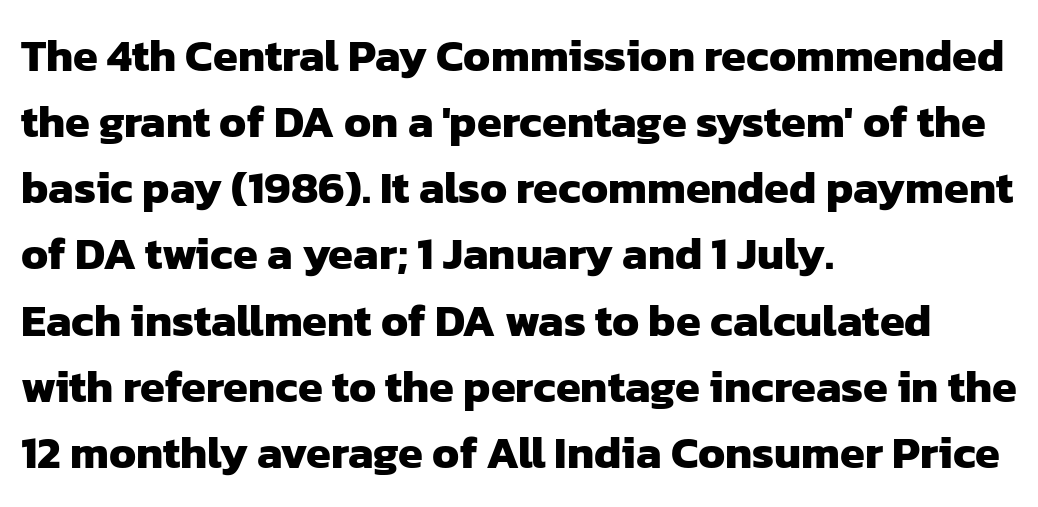
Grotesque or geometric, the face here clearly has no serifs. Weight check: bold — yes, fully. Has an underline been added? It has not. Nobody touched the tracking dial on this one. If you drew a ruler down the left edge, every line would touch it.
